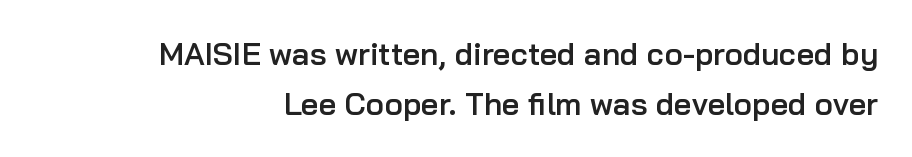
{"serif": "no", "italic": "no", "bold": "semi", "weight": "semibold", "width": "normal", "stroke_contrast": "low", "x_height": "medium", "monospaced": "no", "underline": "no", "line_spacing": "normal", "line_spacing_ratio": 1.61, "letter_spacing": "normal", "letter_spacing_em": 0.0, "glyph_px": 31}
